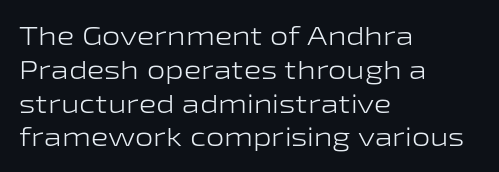
{"italic": "no", "bold": "no", "underline": "no", "align": "left", "line_spacing": "normal", "line_spacing_ratio": 1.3, "letter_spacing": "normal", "letter_spacing_em": 0.0, "glyph_px": 26}
